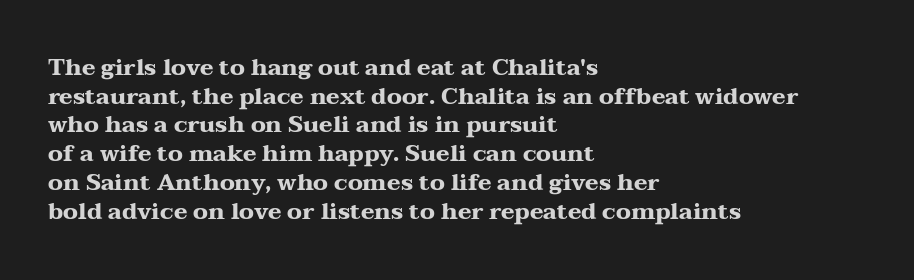
In CSS terms this would be text-align: left. On the weight axis this lands at bold, roughly 700. No word sits above an underline. Regarding leading, the lines here are spaced in the standard way. Quick note: not italic, upright. Glyph-to-glyph distance matches everyday printed text.
